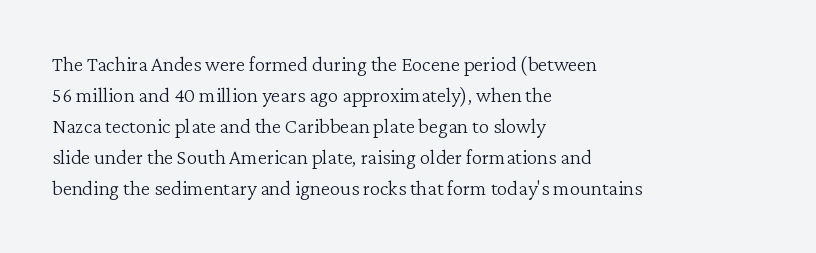
{"italic": "no", "bold": "no", "underline": "no", "align": "left", "line_spacing": "normal", "line_spacing_ratio": 1.48, "letter_spacing": "normal", "letter_spacing_em": 0.0, "glyph_px": 21}
